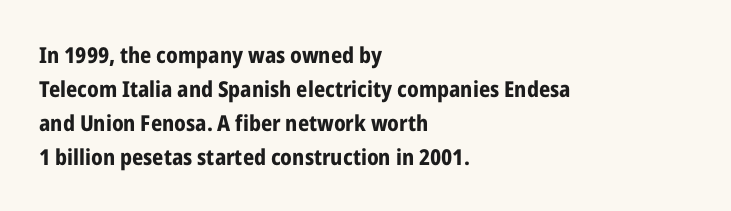
The image shows 22 px bold type, upright; set left-aligned, normal line spacing (1.54x), normal letter spacing, not underlined.
